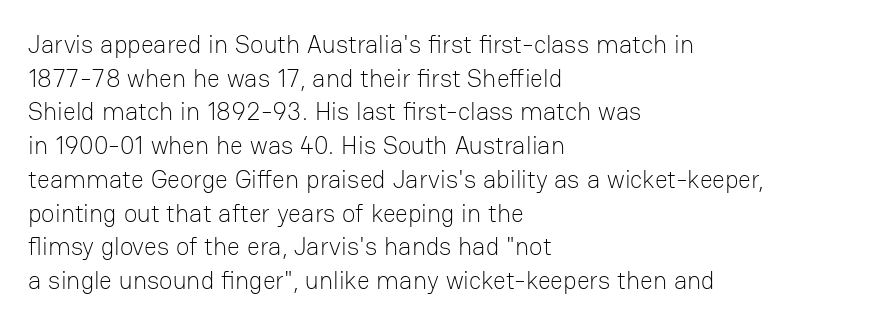
Honestly, there is no underline to notice here at all. When letters stand straight like this, we call the style roman or upright. The passage shown stacks its lines at a standard gap. Horizontal alignment here is leftward, the default for most running prose. Ink coverage per letter is moderate at most.
